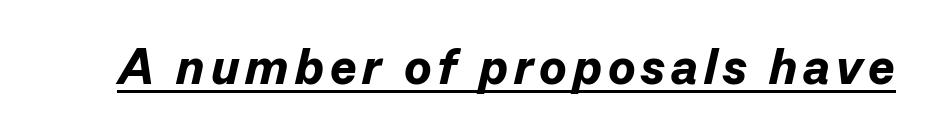
Q: Is the text bold? A: Yes.
Q: Is the text italic (slanted)? A: Yes, it leans right by about 13 degrees.
Q: Is the text underlined? A: Yes.
Q: Width (condensed, normal, or wide)? A: Normal.
Q: Stroke contrast? A: Low.
Q: x-height? A: Medium.
Q: Monospaced? A: No.
